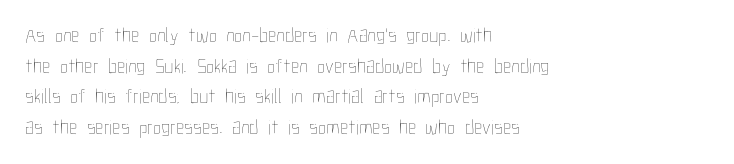
{"italic": "no", "bold": "no", "underline": "no", "align": "left", "line_spacing": "normal", "line_spacing_ratio": 1.46, "letter_spacing": "normal", "letter_spacing_em": 0.0, "glyph_px": 21}
